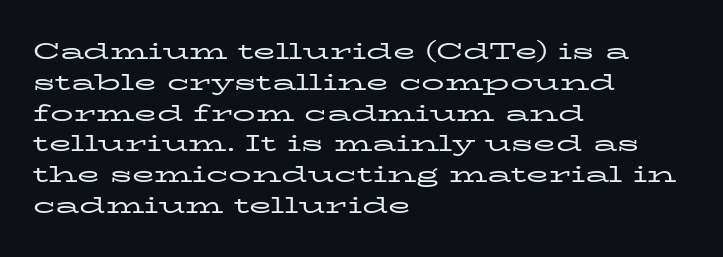
{"italic": "no", "bold": "no", "underline": "no", "align": "left", "line_spacing": "normal", "line_spacing_ratio": 1.34, "letter_spacing": "normal", "letter_spacing_em": 0.0, "glyph_px": 23}
